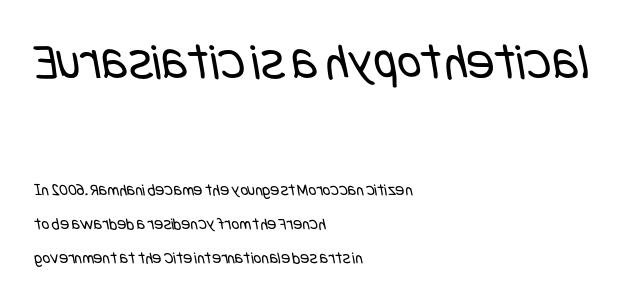
The image shows 52 px regular-weight, condensed sans-serif type; set left-aligned, loose line spacing (2.01x), normal letter spacing, not underlined; the first (top) block is 3.06x larger; low stroke contrast and a large x-height.
